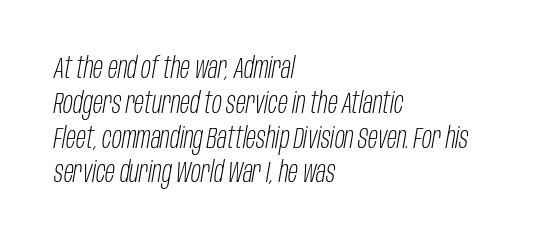
Q: Is the text bold? A: No.
Q: Is the text italic (slanted)? A: Yes, it leans right by about 10 degrees.
Q: Is the text underlined? A: No.
Q: How is the paragraph aligned? A: Left-aligned.
Q: Is the spacing between letters normal or unusually wide? A: Normal.
Q: Width (condensed, normal, or wide)? A: Condensed.
Q: Stroke contrast? A: Low.
Q: x-height? A: Large.
Q: Monospaced? A: No.
